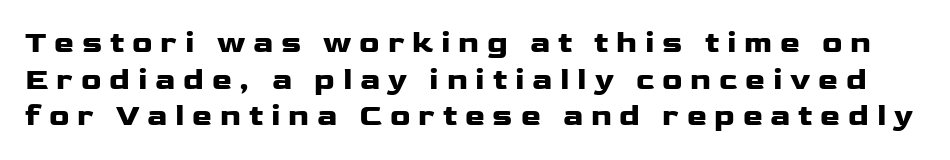
Q: Is the text bold? A: Yes.
Q: Is the text italic (slanted)? A: No, it is upright.
Q: Is the typeface a serif or a sans-serif typeface? A: Sans-serif.
Q: Is the text underlined? A: No.
Q: Is the spacing between letters normal or unusually wide? A: Unusually wide.
Q: Width (condensed, normal, or wide)? A: Wide.
Q: Stroke contrast? A: Low.
Q: x-height? A: Medium.
Q: Monospaced? A: No.
